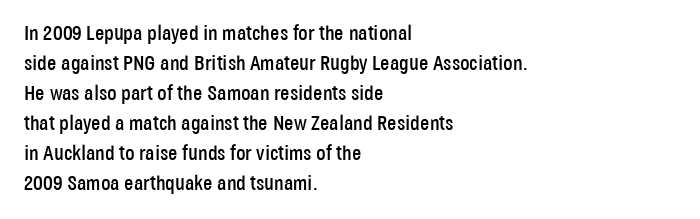
The gaps between neighbouring characters are ordinary and unremarkable. This rendering uses left alignment, leaving the right contour irregular. Horizontal bands of white between lines are of average thickness. The strip under each line holds only bare page. It's the straight-up-and-down kind of type.
